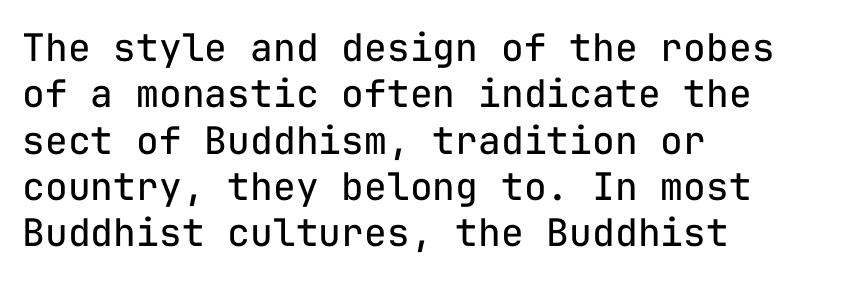
The string is rendered with underlining switched off. Looks like terminal output: every glyph gets an equal slot. The cut favours lightness, reaching ordinary text weight at its darkest. The passage shown has conventional tracking throughout.
